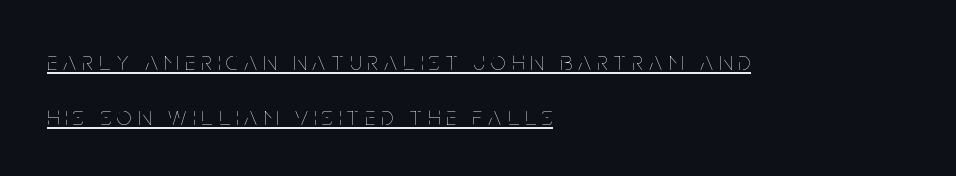
Check the space under the baseline: a stroke is drawn there. The rendering uses a large line-height, opening up the rows. The typeface has the unassuming heft of standard copy or less. The paragraph shown leans on its left margin. The type is letterspaced generously, with wide tracking.
